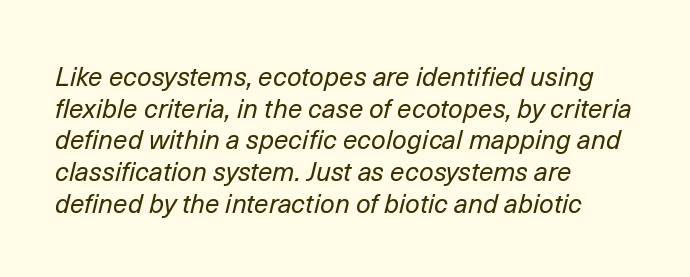
{"italic": "yes", "lean": "right", "slant_degrees": 14, "bold": "no", "underline": "no", "align": "left", "line_spacing_ratio": 1.22, "letter_spacing": "normal", "letter_spacing_em": 0.0, "glyph_px": 26}
